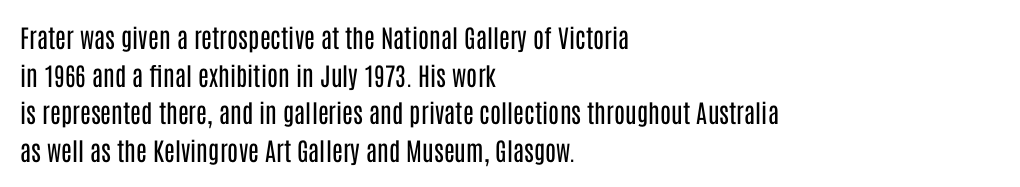
{"italic": "no", "bold": "no", "underline": "no", "align": "left", "line_spacing": "normal", "line_spacing_ratio": 1.51, "letter_spacing": "normal", "letter_spacing_em": 0.0, "glyph_px": 25}
